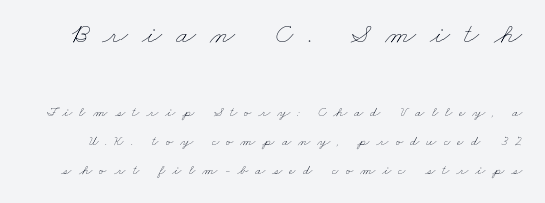
Q: Is the text bold? A: No.
Q: Is the text underlined? A: No.
Q: Is the spacing between letters normal or unusually wide? A: Unusually wide.
Q: Is the spacing between lines tight, normal or loose? A: Loose.
Q: Which block of text is set in a larger size, the first (top) or the second (bottom)? A: The first (top) one.
Q: Width (condensed, normal, or wide)? A: Wide.
Q: Stroke contrast? A: Low.
Q: x-height? A: Small.
Q: Monospaced? A: No.
